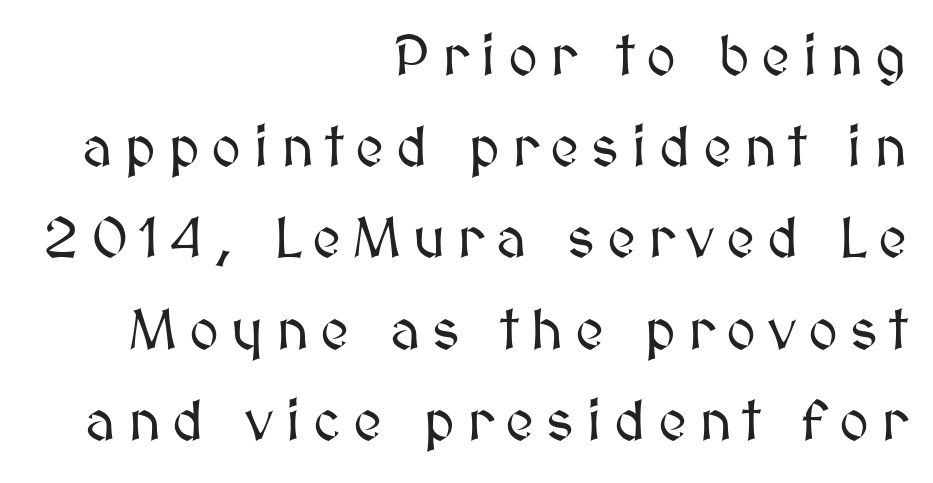
Q: Is the text italic (slanted)? A: No, it is upright.
Q: Is the text underlined? A: No.
Q: How is the paragraph aligned? A: Right-aligned.
Q: Is the spacing between letters normal or unusually wide? A: Unusually wide.
Q: Is the spacing between lines tight, normal or loose? A: Normal.
Q: Width (condensed, normal, or wide)? A: Normal.
Q: Stroke contrast? A: Medium.
Q: x-height? A: Medium.
Q: Monospaced? A: No.
